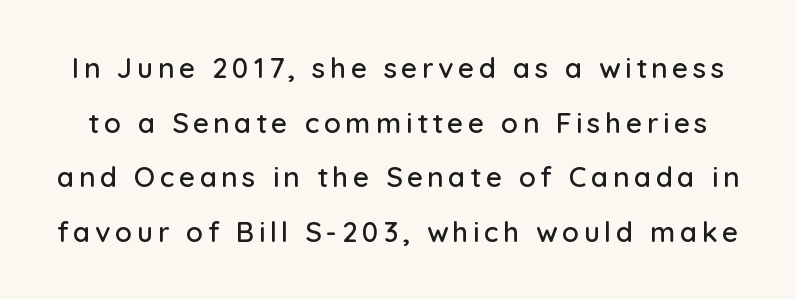
{"serif": "no", "italic": "no", "width": "normal", "stroke_contrast": "low", "x_height": "medium", "monospaced": "no", "underline": "no", "line_spacing": "loose", "line_spacing_ratio": 1.95, "glyph_px": 28}
